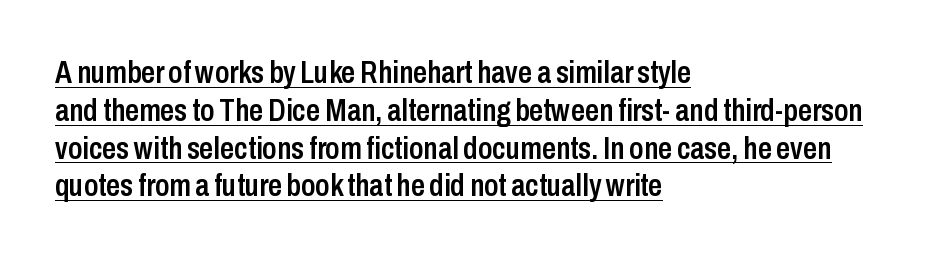
{"serif": "no", "italic": "no", "bold": "semi", "weight": "semibold", "width": "condensed", "stroke_contrast": "low", "x_height": "medium", "monospaced": "no", "underline": "yes", "align": "left", "line_spacing_ratio": 1.22, "letter_spacing": "normal", "letter_spacing_em": 0.0, "glyph_px": 31}
